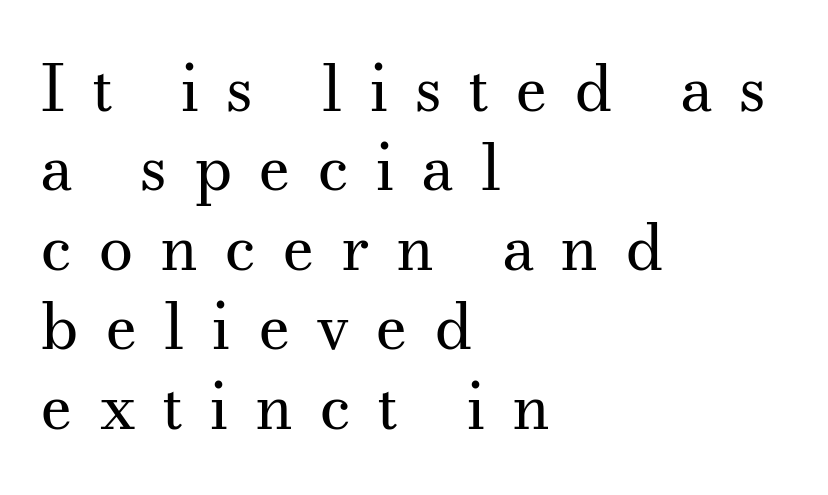
Q: Is the text bold? A: No.
Q: Is the text italic (slanted)? A: No, it is upright.
Q: Is the typeface a serif or a sans-serif typeface? A: Serif.
Q: Is the text underlined? A: No.
Q: How is the paragraph aligned? A: Left-aligned.
Q: Is the spacing between letters normal or unusually wide? A: Unusually wide.
Q: Is the spacing between lines tight, normal or loose? A: Normal.
Q: Width (condensed, normal, or wide)? A: Normal.
Q: Stroke contrast? A: Medium.
Q: x-height? A: Small.
Q: Monospaced? A: No.
